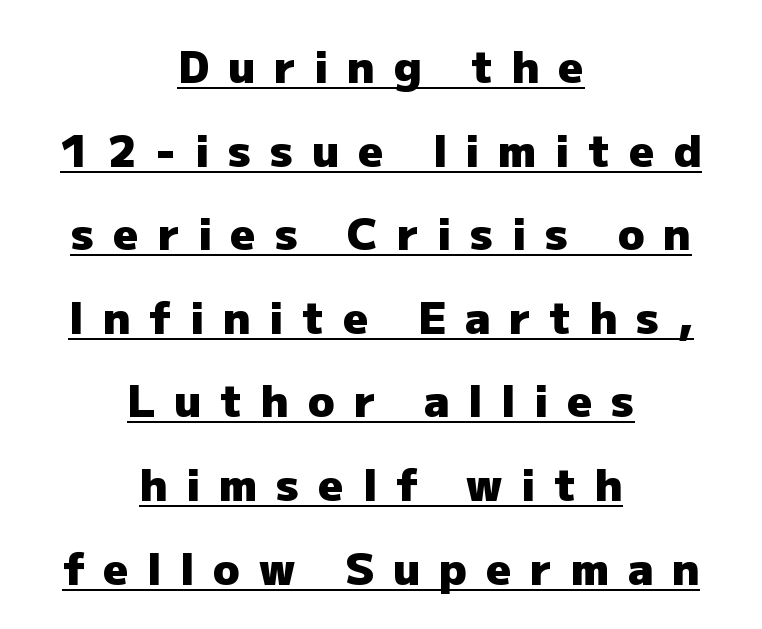
Q: Is the text bold? A: Yes.
Q: Is the text italic (slanted)? A: No, it is upright.
Q: Is the typeface a serif or a sans-serif typeface? A: Sans-serif.
Q: Is the text underlined? A: Yes.
Q: How is the paragraph aligned? A: Centered.
Q: Is the spacing between letters normal or unusually wide? A: Unusually wide.
Q: Is the spacing between lines tight, normal or loose? A: Loose.
Q: Width (condensed, normal, or wide)? A: Normal.
Q: Stroke contrast? A: Low.
Q: x-height? A: Medium.
Q: Monospaced? A: No.
